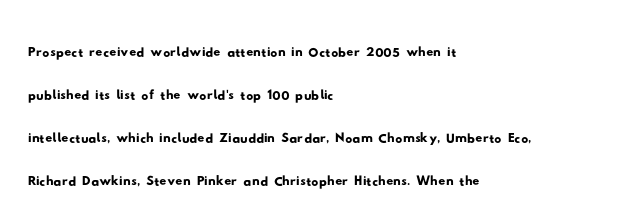
Nobody drew a line under any word here. This rendering uses left alignment, leaving the right contour irregular. Type style note: lacks serifs. Short note: letters normally spaced.
